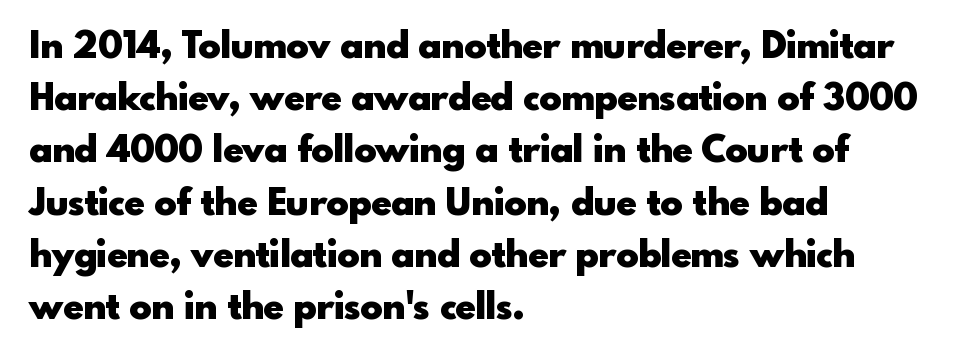
Q: Is the text bold? A: Yes.
Q: Is the text italic (slanted)? A: No, it is upright.
Q: Is the typeface a serif or a sans-serif typeface? A: Sans-serif.
Q: Is the text underlined? A: No.
Q: How is the paragraph aligned? A: Left-aligned.
Q: Is the spacing between letters normal or unusually wide? A: Normal.
Q: Is the spacing between lines tight, normal or loose? A: Normal.
Q: Width (condensed, normal, or wide)? A: Normal.
Q: x-height? A: Small.
Q: Monospaced? A: No.
